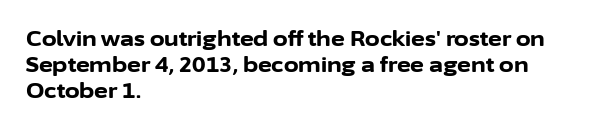
The strokes are fattened all the way to bold. Visually the block forms a straight wall on the left and a jagged coastline on the right. A typesetter would mark this as roman, not italic. The words here are not underlined.
